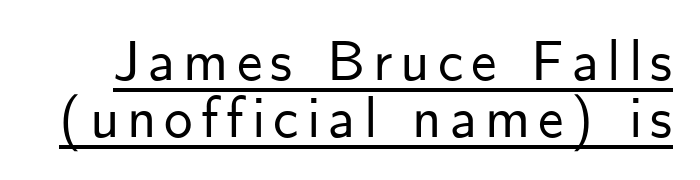
{"serif": "no", "italic": "no", "width": "normal", "stroke_contrast": "low", "x_height": "small", "monospaced": "no", "underline": "yes", "line_spacing": "tight", "line_spacing_ratio": 1.0, "glyph_px": 57}
